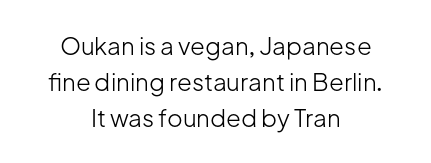
Each new line begins a customary step beneath the previous one. Compared with typical body copy, the letter spacing here is the same. A quiet, ordinary-to-light weight characterises the typeface. Which margin do the lines hug? Neither — every line sits in the middle.
